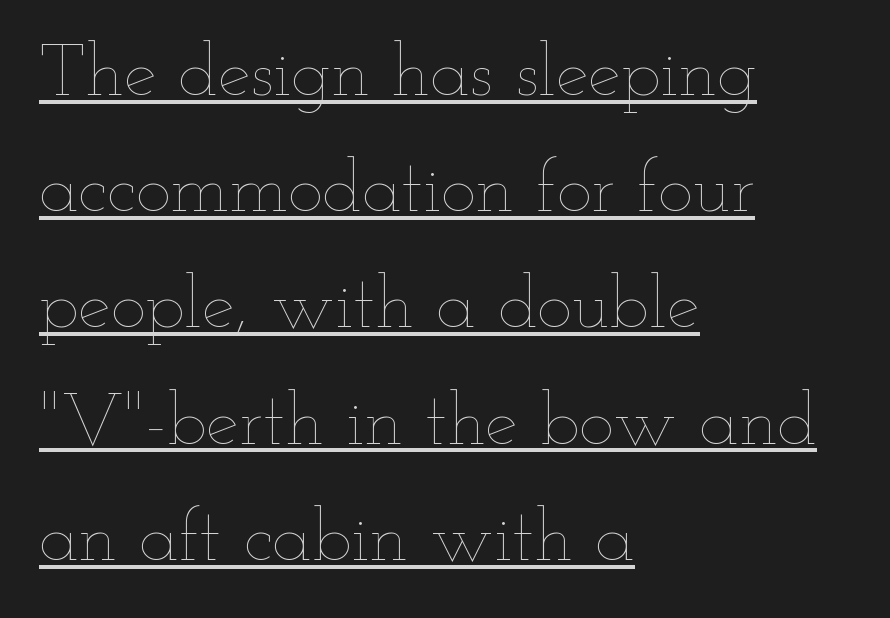
Short and long lines alike share a common starting point at left. Counters stay open thanks to moderate or lighter strokes. Check the space under the baseline: a stroke is drawn there. Each word holds together tightly as a unit, with standard inter-letter gaps.
